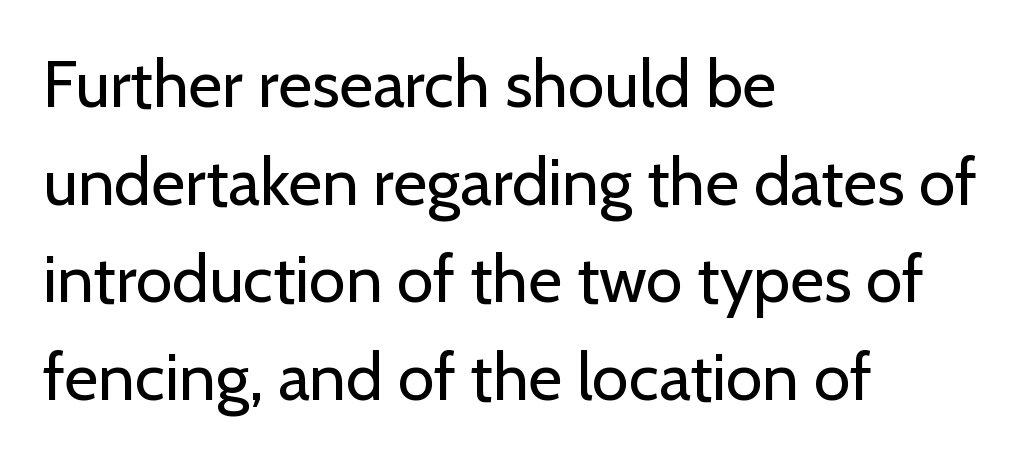
{"serif": "no", "italic": "no", "bold": "no", "weight": "regular", "width": "normal", "stroke_contrast": "low", "x_height": "medium", "monospaced": "no", "underline": "no", "align": "left", "line_spacing": "normal", "line_spacing_ratio": 1.48, "letter_spacing": "normal", "letter_spacing_em": 0.0, "glyph_px": 66}
